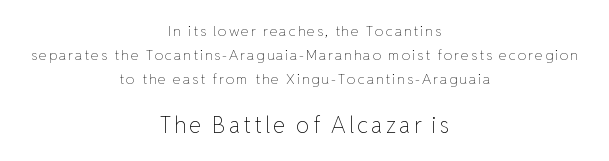
{"italic": "no", "bold": "no", "underline": "no", "align": "center", "line_spacing": "normal", "line_spacing_ratio": 1.7, "larger_block": "second", "size_ratio": 1.57, "glyph_px": 22}
